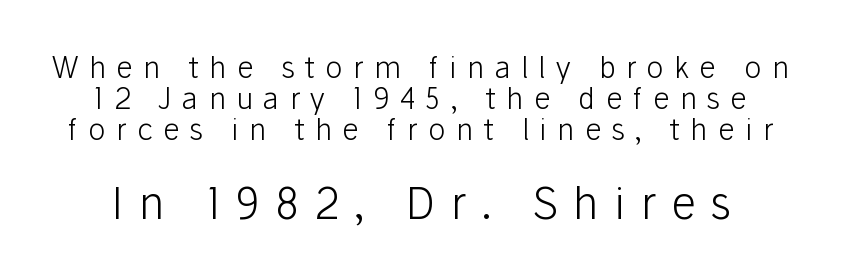
Is the stroke heavy? The answer is a plain regular-or-lighter. Any mark beneath the type? The region is blank. Leading is clearly below the norm, producing a dense column. Substantial extra tracking has been applied to these lines.
